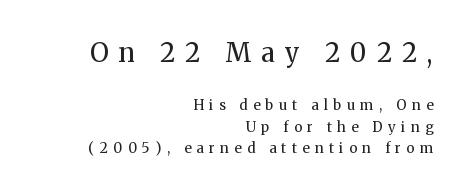
Stems here are at most as thick as an everyday book face. The rendering shrinks the type as you move from the upper chunk to the lower. Each new line begins a customary step beneath the previous one. There is plenty of visible air inserted between adjacent glyphs. Layout note: lines flush right. When letters stand straight like this, we call the style roman or upright.
